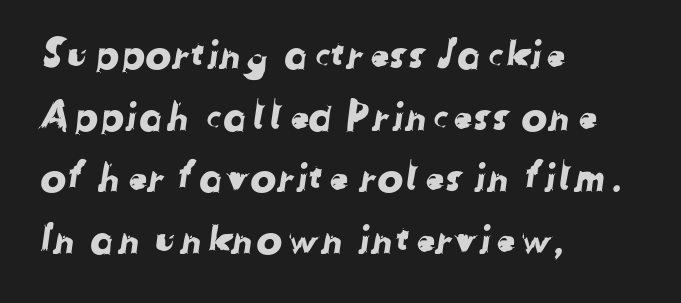
Q: Is the typeface a serif or a sans-serif typeface? A: Sans-serif.
Q: Is the text underlined? A: No.
Q: How is the paragraph aligned? A: Left-aligned.
Q: Is the spacing between letters normal or unusually wide? A: Normal.
Q: Is the spacing between lines tight, normal or loose? A: Normal.
Q: Width (condensed, normal, or wide)? A: Normal.
Q: Stroke contrast? A: Low.
Q: x-height? A: Medium.
Q: Monospaced? A: No.
